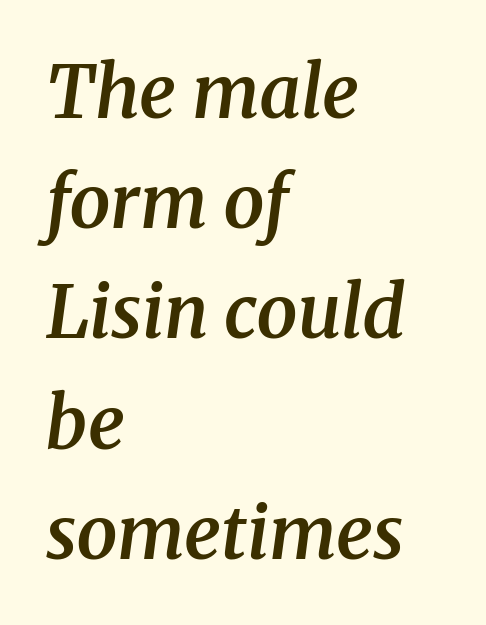
Would a proofreader flag this as italicized? Yes. The font is running at a semibold setting, under full bold. Observe the serifs anchoring each vertical stroke in this sample. Alignment: flush left. There is no visible air inserted between adjacent glyphs.
